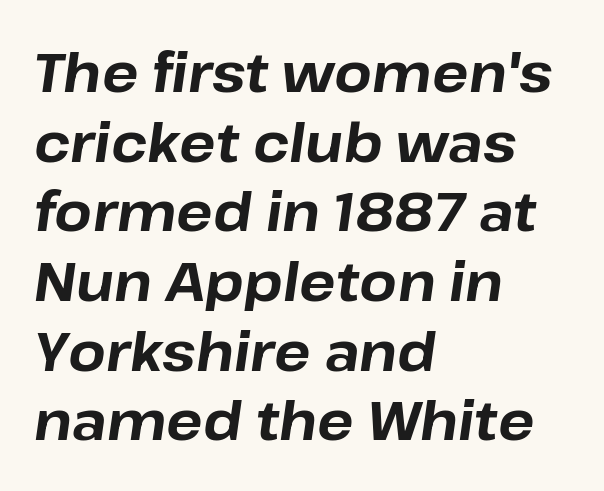
Q: Is the text bold? A: Yes.
Q: Is the text italic (slanted)? A: Yes, it leans right by about 8 degrees.
Q: Is the text underlined? A: No.
Q: How is the paragraph aligned? A: Left-aligned.
Q: Is the spacing between letters normal or unusually wide? A: Normal.
Q: Is the spacing between lines tight, normal or loose? A: Normal.
Q: Width (condensed, normal, or wide)? A: Normal.
Q: Stroke contrast? A: Low.
Q: x-height? A: Medium.
Q: Monospaced? A: No.
